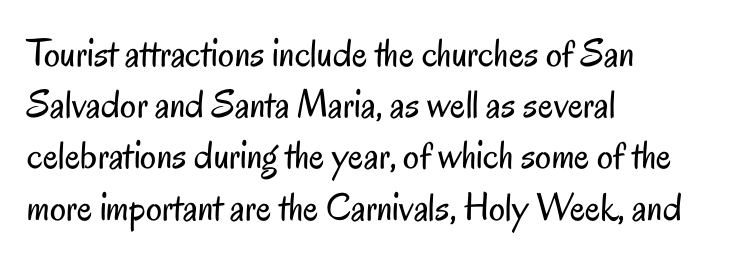
{"serif": "no", "italic": "no", "bold": "no", "weight": "regular", "width": "condensed", "stroke_contrast": "low", "x_height": "small", "monospaced": "no", "underline": "no", "align": "left", "line_spacing": "normal", "line_spacing_ratio": 1.28, "letter_spacing": "normal", "letter_spacing_em": 0.0, "glyph_px": 40}
